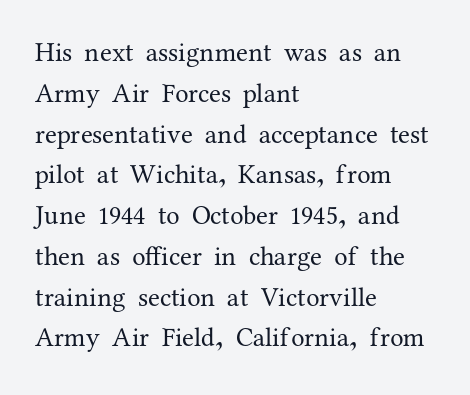
Q: Is the text bold? A: No.
Q: Is the text italic (slanted)? A: No, it is upright.
Q: Is the text underlined? A: No.
Q: How is the paragraph aligned? A: Left-aligned.
Q: Is the spacing between letters normal or unusually wide? A: Normal.
Q: Is the spacing between lines tight, normal or loose? A: Normal.
